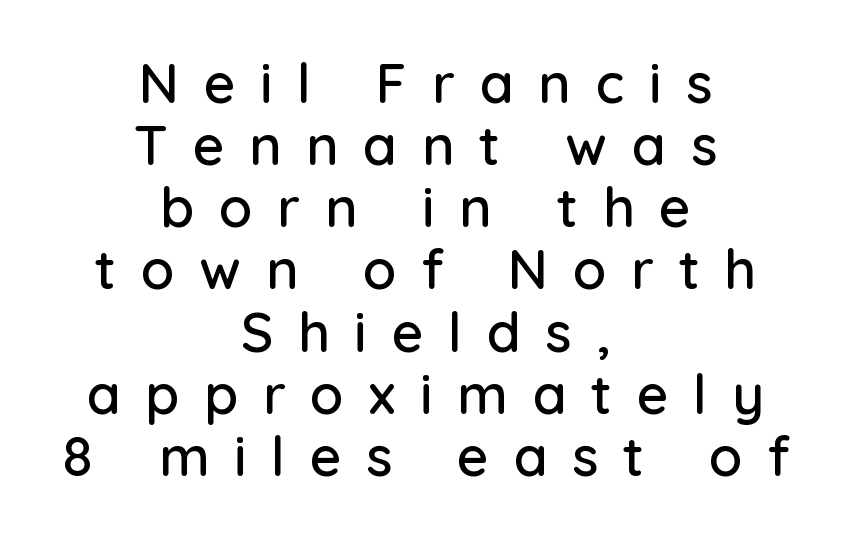
The image shows 55 px sans-serif type, upright; set centered, tight line spacing (1.13x), unusually wide letter spacing (+0.45 em), not underlined; low stroke contrast and a medium x-height.
